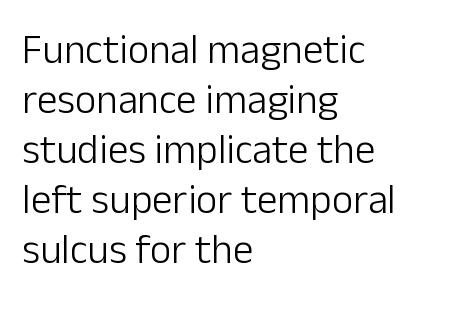
On a weight scale, this lands at 450 or below. A typesetter would call this proportional, since set widths differ per character. The letters stand straight up with perfectly vertical stems. Nothing unusual about the tracking: characters are spaced as the font intends. This rendering employs a face without finishing strokes, i.e., a sans-serif.
